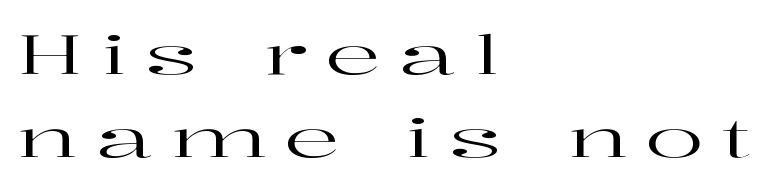
Is the letter spacing exaggerated? Yes — the characters are pushed far apart. This rendering employs a face with finishing strokes, i.e., a serif. Notice how descenders clear the ascenders below comfortably — that's standard leading. Designer's note — italics off, roman on.
